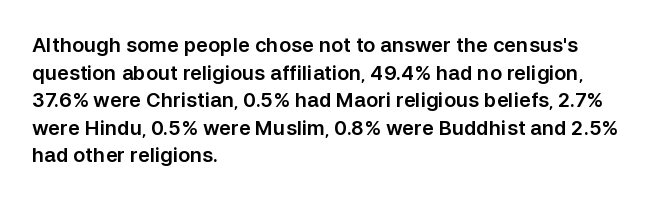
Q: Is the text italic (slanted)? A: No, it is upright.
Q: Is the text underlined? A: No.
Q: How is the paragraph aligned? A: Left-aligned.
Q: Is the spacing between letters normal or unusually wide? A: Normal.
Q: Is the spacing between lines tight, normal or loose? A: Normal.
